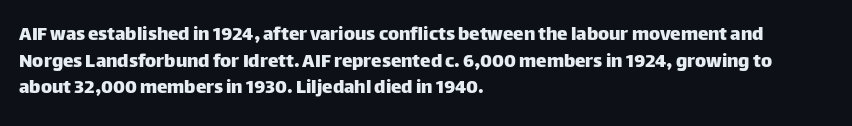
The image shows 21 px text type, upright; set left-aligned, normal line spacing (1.27x), normal letter spacing, not underlined.
